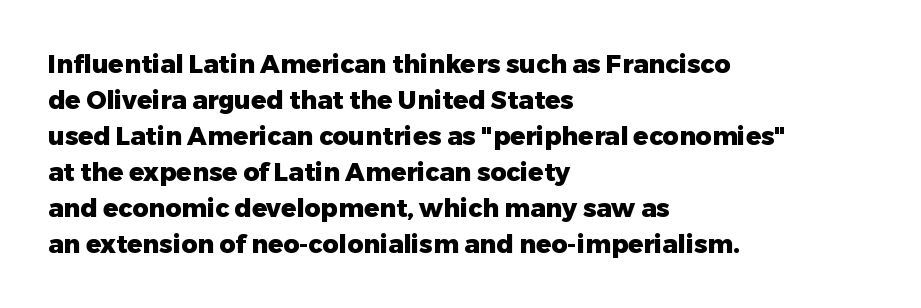
Q: Is the text bold? A: Yes.
Q: Is the text italic (slanted)? A: No, it is upright.
Q: Is the text underlined? A: No.
Q: How is the paragraph aligned? A: Left-aligned.
Q: Is the spacing between letters normal or unusually wide? A: Normal.
Q: Is the spacing between lines tight, normal or loose? A: Normal.
